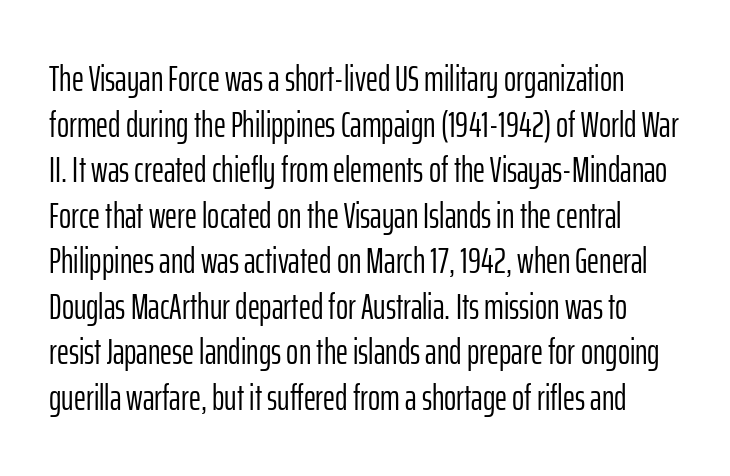
{"serif": "no", "italic": "no", "bold": "no", "weight": "light", "width": "condensed", "stroke_contrast": "low", "x_height": "medium", "monospaced": "no", "underline": "no", "line_spacing_ratio": 1.23, "letter_spacing": "normal", "letter_spacing_em": 0.0, "glyph_px": 37}
